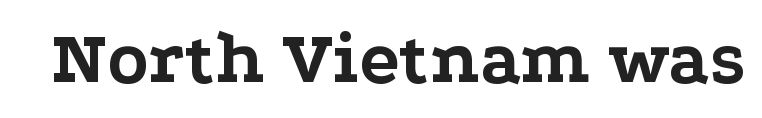
The image shows 75 px bold, wide serif type, upright; set normal letter spacing, not underlined; low stroke contrast and a medium x-height.
